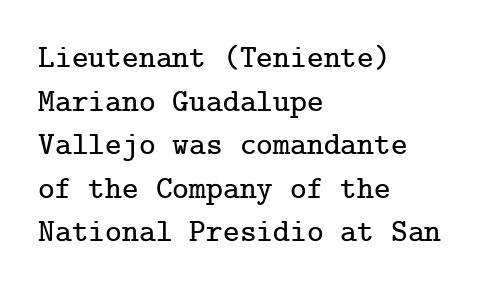
Q: Is the text italic (slanted)? A: No, it is upright.
Q: Is the typeface a serif or a sans-serif typeface? A: Serif.
Q: Is the text underlined? A: No.
Q: How is the paragraph aligned? A: Left-aligned.
Q: Is the spacing between letters normal or unusually wide? A: Normal.
Q: Is the spacing between lines tight, normal or loose? A: Normal.
Q: Width (condensed, normal, or wide)? A: Normal.
Q: Stroke contrast? A: Low.
Q: x-height? A: Medium.
